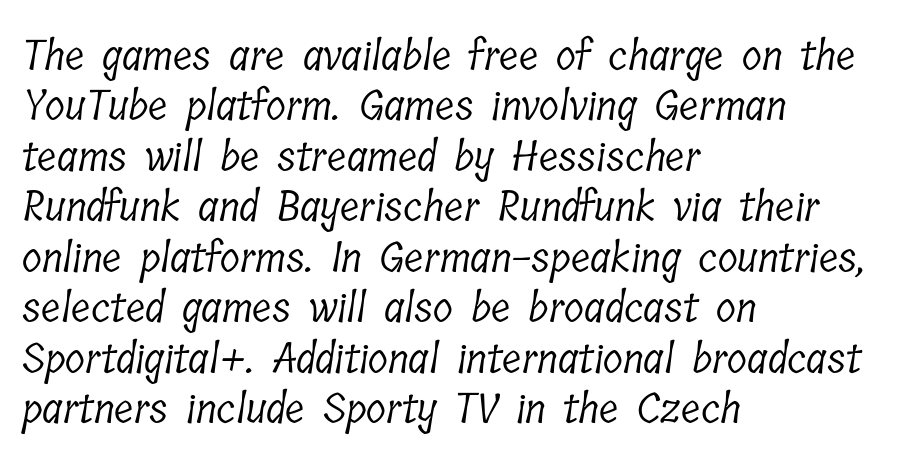
Q: Is the text bold? A: No.
Q: Is the typeface a serif or a sans-serif typeface? A: Serif.
Q: Is the text underlined? A: No.
Q: How is the paragraph aligned? A: Left-aligned.
Q: Is the spacing between letters normal or unusually wide? A: Normal.
Q: Width (condensed, normal, or wide)? A: Condensed.
Q: Stroke contrast? A: Low.
Q: x-height? A: Medium.
Q: Monospaced? A: No.
